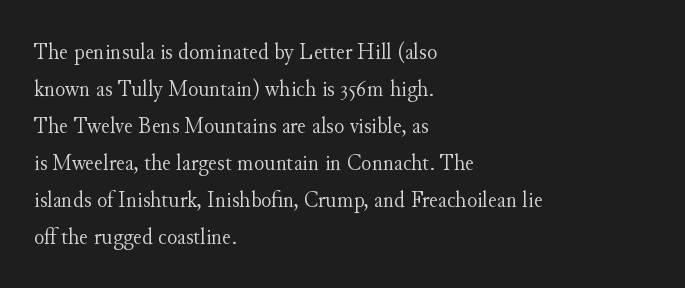
{"italic": "no", "bold": "no", "underline": "no", "align": "left", "line_spacing": "normal", "line_spacing_ratio": 1.54, "letter_spacing": "normal", "letter_spacing_em": 0.0, "glyph_px": 24}
